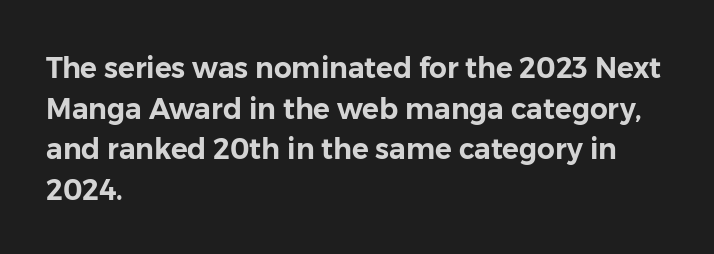
The image shows 28 px sans-serif type, upright; set left-aligned, normal line spacing (1.45x), normal letter spacing, not underlined; low stroke contrast and a medium x-height.
